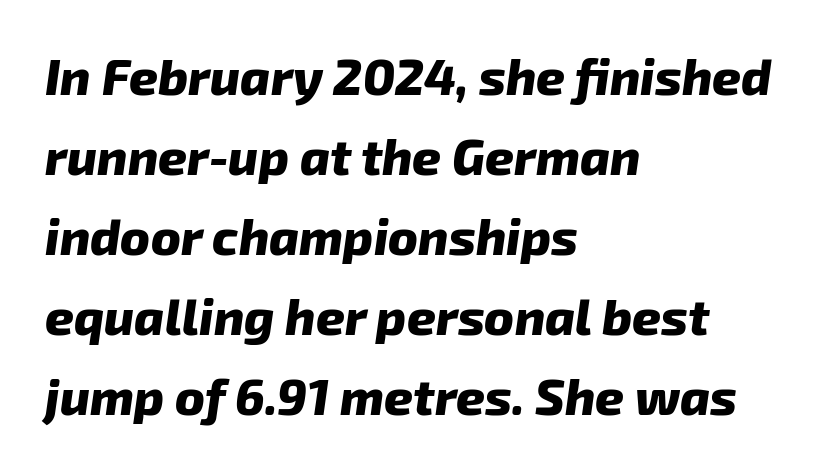
Q: Is the text bold? A: Yes.
Q: Is the text italic (slanted)? A: Yes, it leans right by about 8 degrees.
Q: Is the text underlined? A: No.
Q: How is the paragraph aligned? A: Left-aligned.
Q: Is the spacing between letters normal or unusually wide? A: Normal.
Q: Is the spacing between lines tight, normal or loose? A: Normal.
Q: Width (condensed, normal, or wide)? A: Normal.
Q: Stroke contrast? A: Low.
Q: x-height? A: Medium.
Q: Monospaced? A: No.
